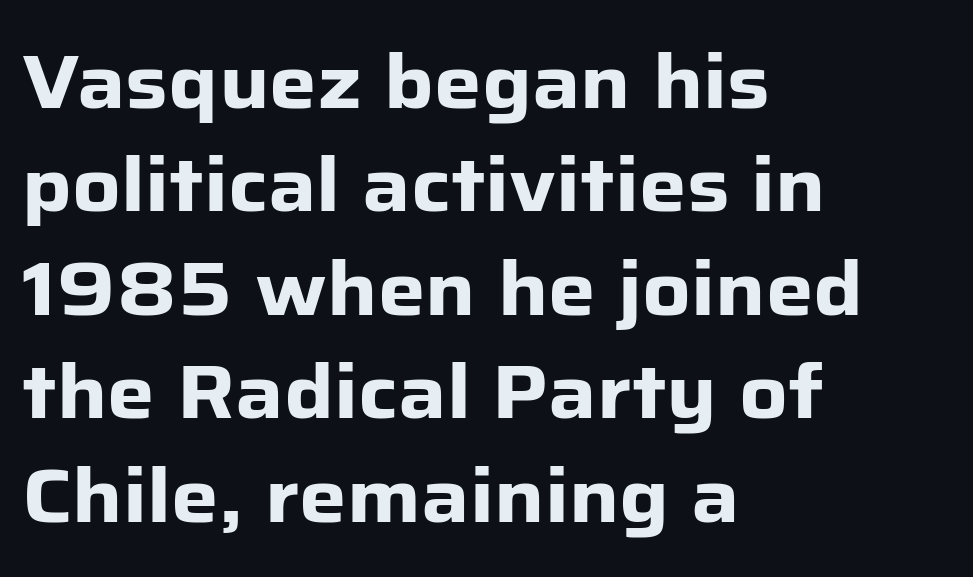
{"serif": "no", "italic": "no", "bold": "yes", "weight": "heavy", "width": "normal", "stroke_contrast": "low", "x_height": "medium", "monospaced": "no", "underline": "no", "align": "left", "line_spacing": "normal", "line_spacing_ratio": 1.38, "letter_spacing": "normal", "letter_spacing_em": 0.0, "glyph_px": 75}
